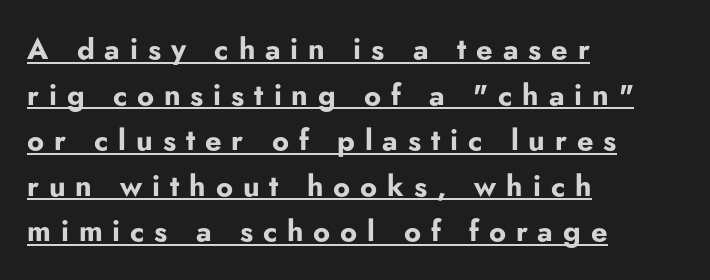
Think of a printed novel: that variable character pitch is what you see here. Strong, thick strokes mark this as bold type. Grotesque or geometric, the face here clearly has no serifs. These lines are set flush left with a ragged right edge.
